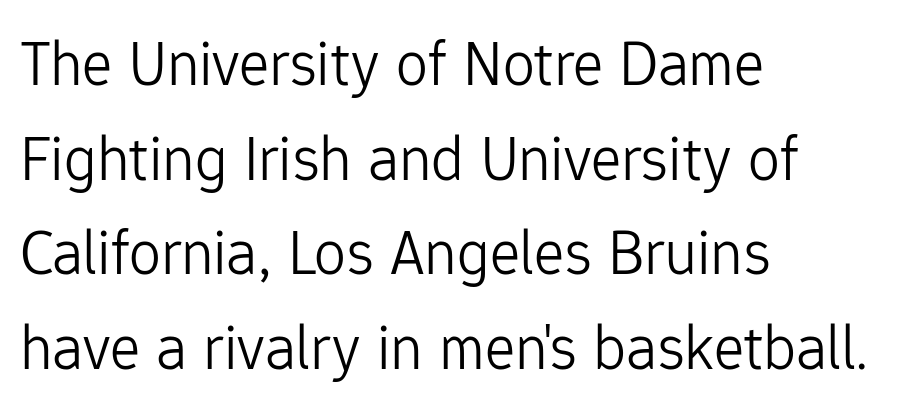
Q: Is the text bold? A: No.
Q: Is the text italic (slanted)? A: No, it is upright.
Q: Is the typeface a serif or a sans-serif typeface? A: Sans-serif.
Q: Is the text underlined? A: No.
Q: How is the paragraph aligned? A: Left-aligned.
Q: Is the spacing between letters normal or unusually wide? A: Normal.
Q: Is the spacing between lines tight, normal or loose? A: Normal.
Q: Width (condensed, normal, or wide)? A: Normal.
Q: Stroke contrast? A: Low.
Q: x-height? A: Medium.
Q: Monospaced? A: No.
